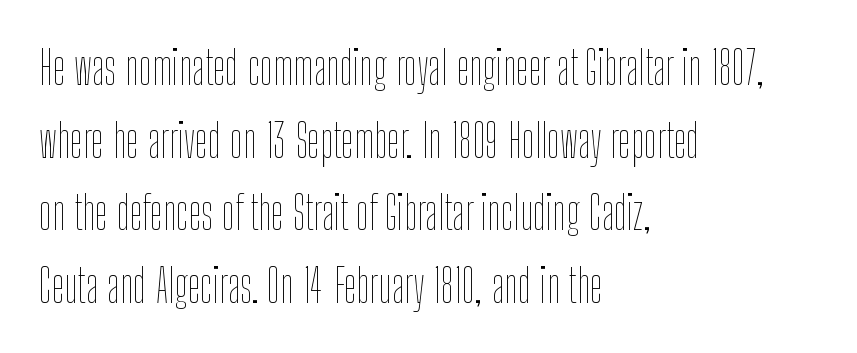
Q: Is the text bold? A: No.
Q: Is the text italic (slanted)? A: No, it is upright.
Q: Is the text underlined? A: No.
Q: How is the paragraph aligned? A: Left-aligned.
Q: Is the spacing between letters normal or unusually wide? A: Normal.
Q: Is the spacing between lines tight, normal or loose? A: Normal.
Q: Width (condensed, normal, or wide)? A: Condensed.
Q: Stroke contrast? A: Low.
Q: x-height? A: Medium.
Q: Monospaced? A: No.
